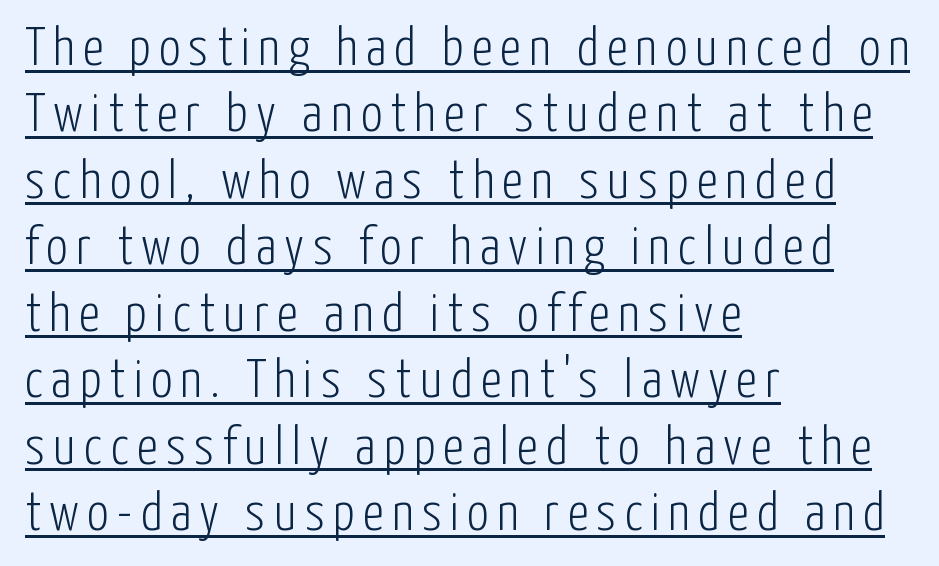
Q: Is the text bold? A: No.
Q: Is the text italic (slanted)? A: No, it is upright.
Q: Is the typeface a serif or a sans-serif typeface? A: Sans-serif.
Q: Is the text underlined? A: Yes.
Q: How is the paragraph aligned? A: Left-aligned.
Q: Width (condensed, normal, or wide)? A: Condensed.
Q: Stroke contrast? A: Low.
Q: x-height? A: Medium.
Q: Monospaced? A: No.
